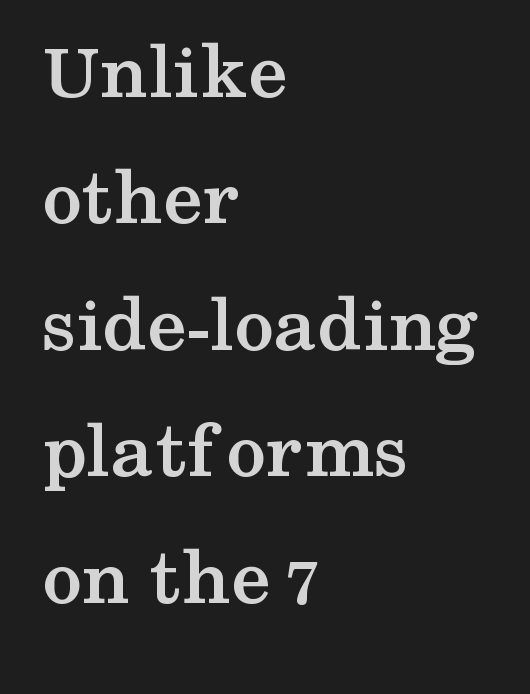
The image shows 80 px semibold, wide serif type, upright; set left-aligned, normal line spacing (1.58x), normal letter spacing, not underlined; medium stroke contrast and a medium x-height.
